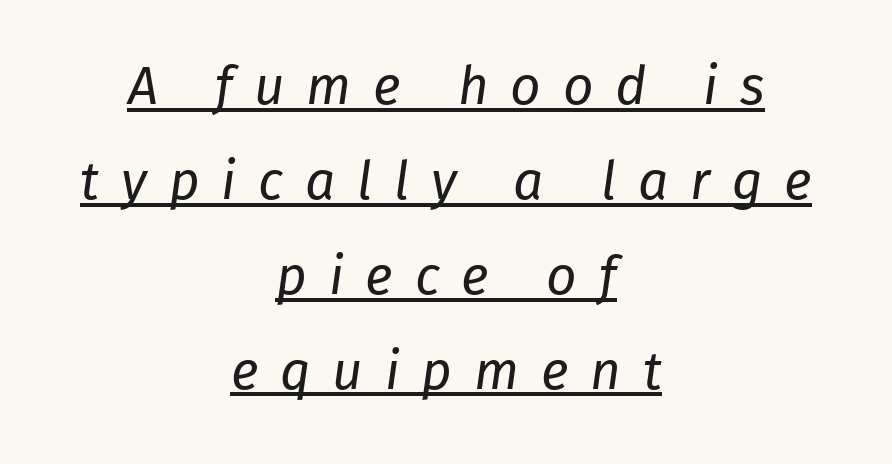
Q: Is the text bold? A: No.
Q: Is the text italic (slanted)? A: Yes, it leans right by about 8 degrees.
Q: Is the text underlined? A: Yes.
Q: How is the paragraph aligned? A: Centered.
Q: Is the spacing between letters normal or unusually wide? A: Unusually wide.
Q: Width (condensed, normal, or wide)? A: Normal.
Q: Stroke contrast? A: Low.
Q: x-height? A: Medium.
Q: Monospaced? A: No.
